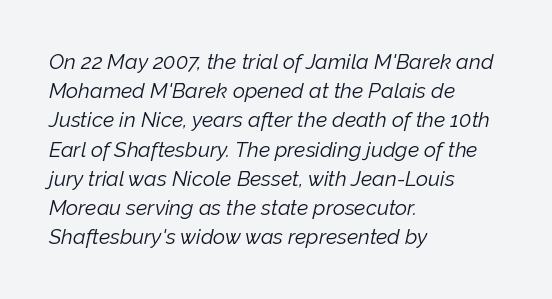
{"italic": "yes", "lean": "right", "slant_degrees": 12, "bold": "no", "underline": "no", "align": "left", "line_spacing": "normal", "line_spacing_ratio": 1.39, "letter_spacing": "normal", "letter_spacing_em": 0.0, "glyph_px": 21}
